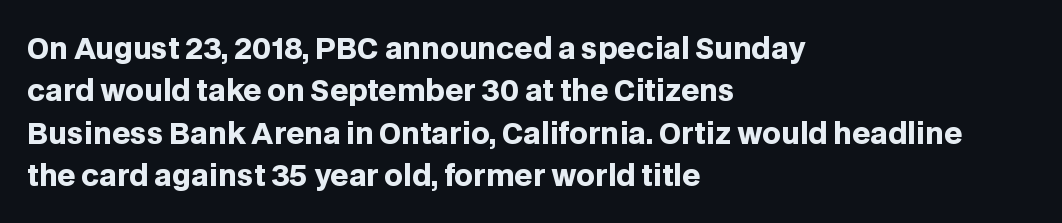
Q: Is the text bold? A: Yes.
Q: Is the text italic (slanted)? A: No, it is upright.
Q: Is the typeface a serif or a sans-serif typeface? A: Sans-serif.
Q: Is the text underlined? A: No.
Q: How is the paragraph aligned? A: Left-aligned.
Q: Is the spacing between letters normal or unusually wide? A: Normal.
Q: Is the spacing between lines tight, normal or loose? A: Normal.
Q: Width (condensed, normal, or wide)? A: Normal.
Q: Stroke contrast? A: Low.
Q: x-height? A: Large.
Q: Monospaced? A: No.
